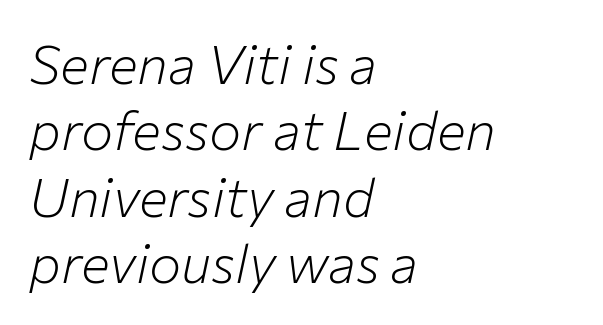
The image shows 54 px light type, italic (leaning right); set left-aligned, line spacing 1.23x, normal letter spacing, not underlined; low stroke contrast and a medium x-height.
